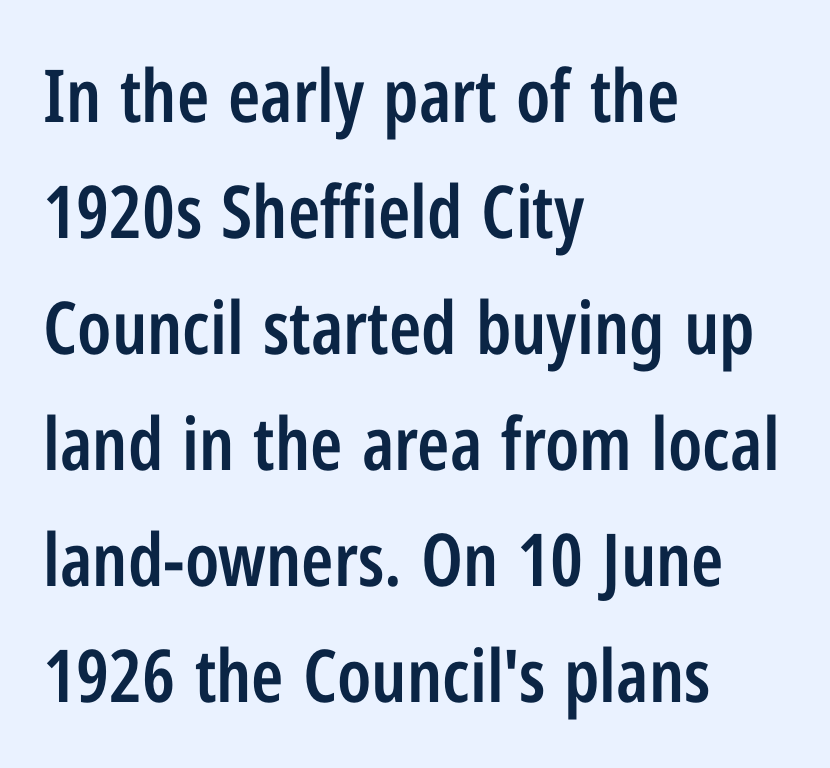
The image shows 73 px semibold, condensed sans-serif type, upright; set left-aligned, normal line spacing (1.59x), normal letter spacing, not underlined; low stroke contrast and a medium x-height.
